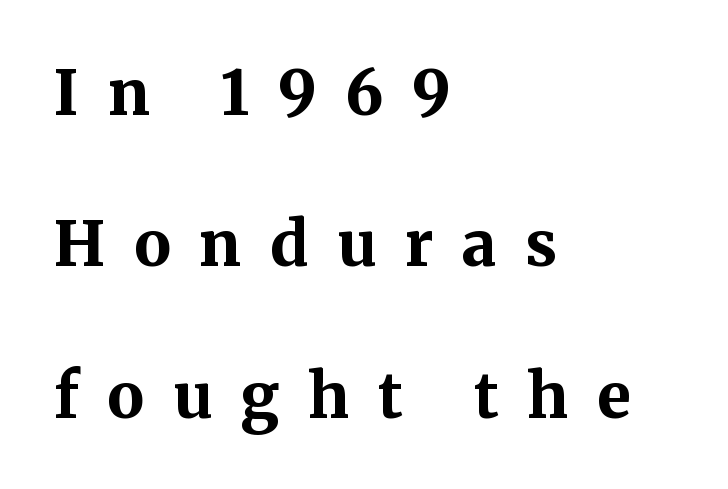
Q: Is the text bold? A: Yes.
Q: Is the text italic (slanted)? A: No, it is upright.
Q: Is the typeface a serif or a sans-serif typeface? A: Serif.
Q: Is the text underlined? A: No.
Q: How is the paragraph aligned? A: Left-aligned.
Q: Is the spacing between letters normal or unusually wide? A: Unusually wide.
Q: Is the spacing between lines tight, normal or loose? A: Loose.
Q: Width (condensed, normal, or wide)? A: Normal.
Q: Stroke contrast? A: Medium.
Q: x-height? A: Medium.
Q: Monospaced? A: No.
